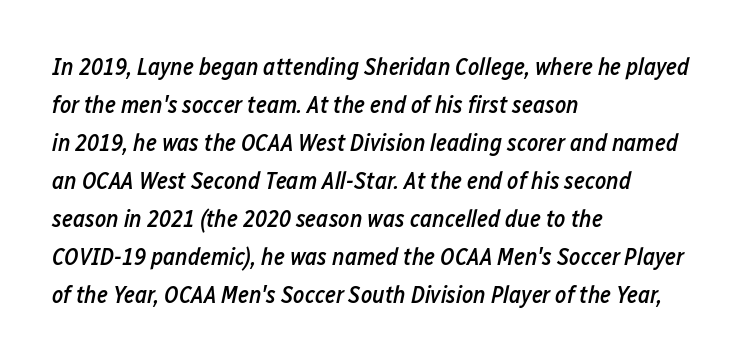
{"italic": "yes", "lean": "right", "slant_degrees": 12, "bold": "semi", "underline": "no", "align": "left", "line_spacing": "normal", "line_spacing_ratio": 1.58, "letter_spacing": "normal", "letter_spacing_em": 0.0, "glyph_px": 24}
